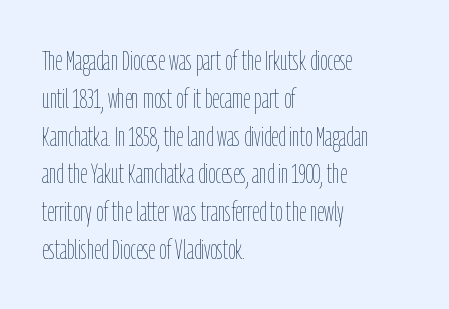
{"italic": "no", "bold": "no", "weight": "thin", "width": "condensed", "stroke_contrast": "low", "x_height": "medium", "monospaced": "no", "underline": "no", "align": "left", "line_spacing": "normal", "line_spacing_ratio": 1.35, "letter_spacing": "normal", "letter_spacing_em": 0.0, "glyph_px": 28}
